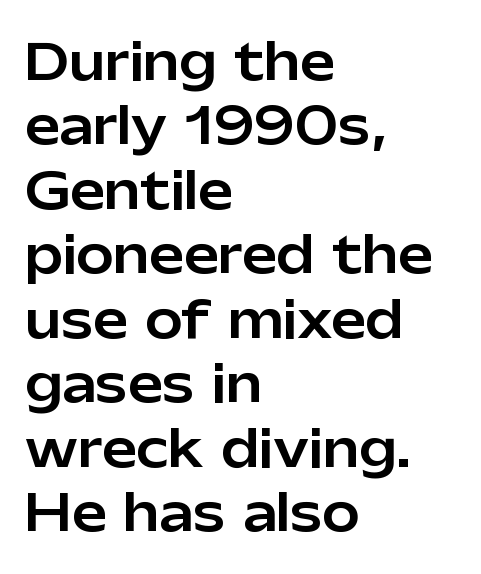
{"serif": "no", "italic": "no", "width": "normal", "stroke_contrast": "low", "x_height": "medium", "monospaced": "no", "underline": "no", "align": "left", "line_spacing": "normal", "line_spacing_ratio": 1.29, "letter_spacing": "normal", "letter_spacing_em": 0.0, "glyph_px": 50}
